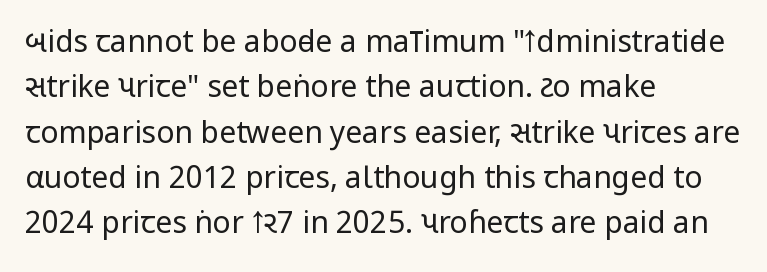
The image shows 30 px regular-weight, condensed sans-serif type, upright; set left-aligned, normal line spacing (1.51x), normal letter spacing, not underlined; low stroke contrast.
